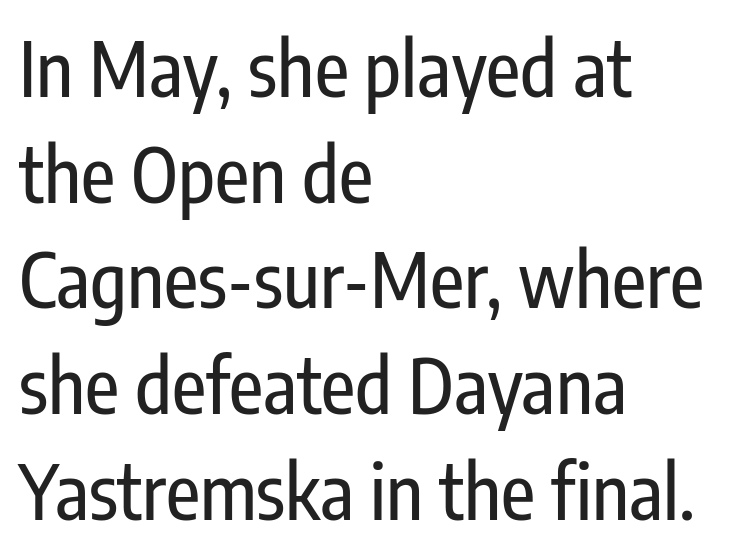
{"serif": "no", "italic": "no", "width": "condensed", "stroke_contrast": "low", "x_height": "medium", "monospaced": "no", "underline": "no", "align": "left", "line_spacing": "normal", "line_spacing_ratio": 1.41, "letter_spacing": "normal", "letter_spacing_em": 0.0, "glyph_px": 75}
